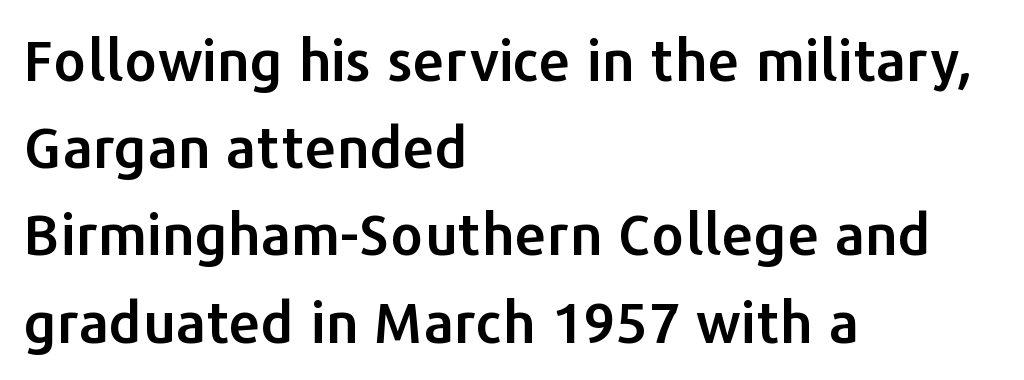
The image shows 57 px sans-serif type, upright; set left-aligned, normal line spacing (1.53x), normal letter spacing, not underlined; low stroke contrast and a medium x-height.
